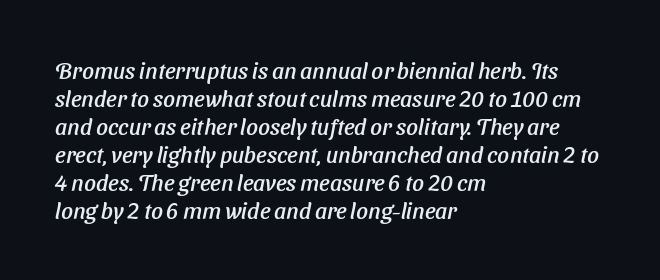
{"italic": "yes", "lean": "right", "slant_degrees": 11, "underline": "no", "align": "left", "line_spacing_ratio": 1.22, "letter_spacing": "normal", "letter_spacing_em": 0.0, "glyph_px": 23}
